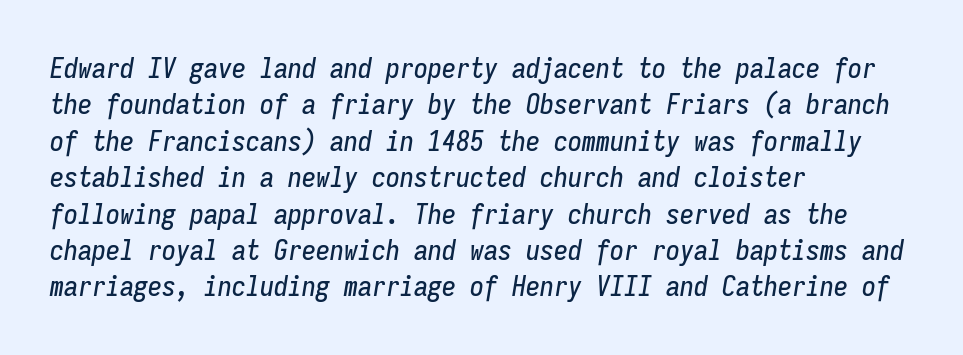
The image shows 28 px condensed type, italic (leaning right), monospaced; set left-aligned, normal line spacing (1.3x), normal letter spacing, not underlined; low stroke contrast and a medium x-height.
